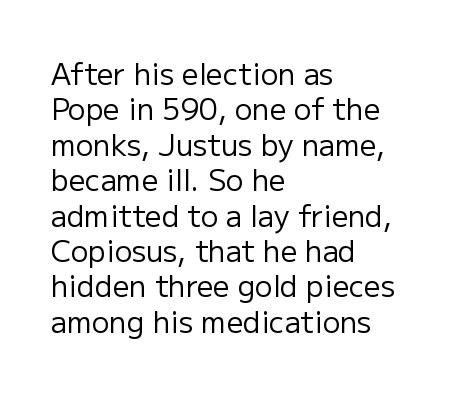
Nope, not italic — everything's standing straight. The letterforms sit shoulder to shoulder at normal distance. No extra ink here — the face is not bold. Check under the words: just untouched page. The text block is weighted toward the left margin, trailing off unevenly rightward. You could not count columns in this text — the font is proportionally spaced.
